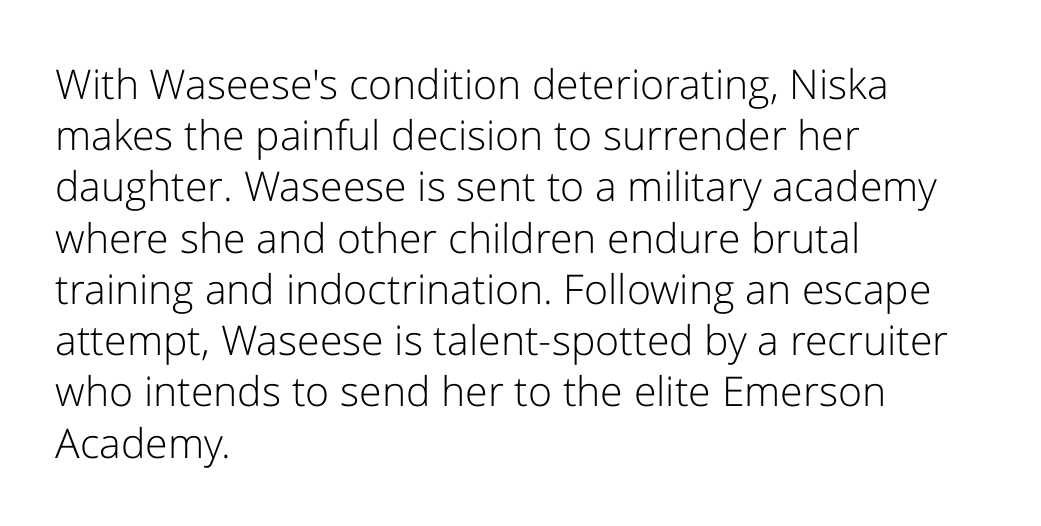
Q: Is the text bold? A: No.
Q: Is the text italic (slanted)? A: No, it is upright.
Q: Is the typeface a serif or a sans-serif typeface? A: Sans-serif.
Q: Is the text underlined? A: No.
Q: How is the paragraph aligned? A: Left-aligned.
Q: Is the spacing between letters normal or unusually wide? A: Normal.
Q: Is the spacing between lines tight, normal or loose? A: Normal.
Q: Width (condensed, normal, or wide)? A: Normal.
Q: Stroke contrast? A: Low.
Q: x-height? A: Medium.
Q: Monospaced? A: No.
